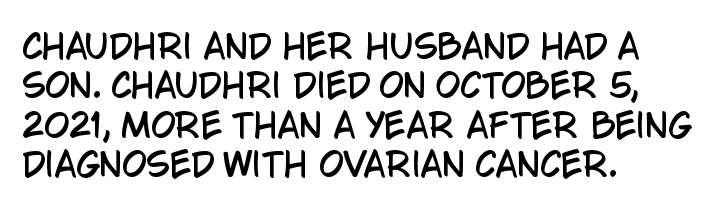
Q: Is the text italic (slanted)? A: No, it is upright.
Q: Is the typeface a serif or a sans-serif typeface? A: Sans-serif.
Q: Is the text underlined? A: No.
Q: How is the paragraph aligned? A: Left-aligned.
Q: Is the spacing between letters normal or unusually wide? A: Normal.
Q: Width (condensed, normal, or wide)? A: Condensed.
Q: Stroke contrast? A: Low.
Q: x-height? A: Large.
Q: Monospaced? A: No.
